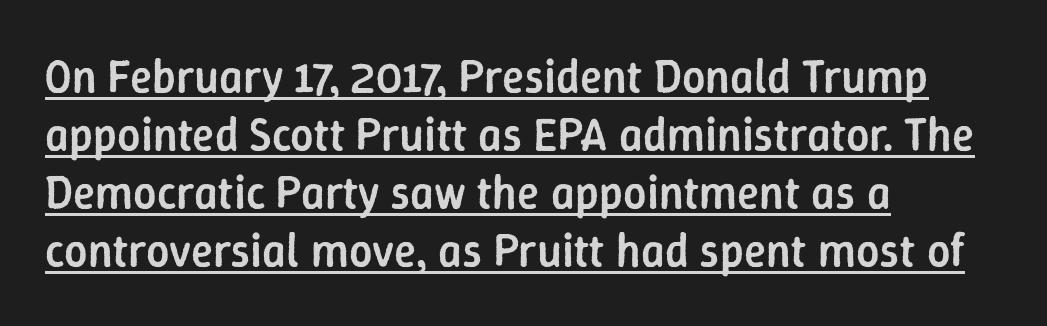
Q: Is the text bold? A: Semi-bold.
Q: Is the text italic (slanted)? A: No, it is upright.
Q: Is the typeface a serif or a sans-serif typeface? A: Sans-serif.
Q: Is the text underlined? A: Yes.
Q: How is the paragraph aligned? A: Left-aligned.
Q: Is the spacing between letters normal or unusually wide? A: Normal.
Q: Is the spacing between lines tight, normal or loose? A: Normal.
Q: Width (condensed, normal, or wide)? A: Normal.
Q: Stroke contrast? A: Low.
Q: x-height? A: Medium.
Q: Monospaced? A: No.
